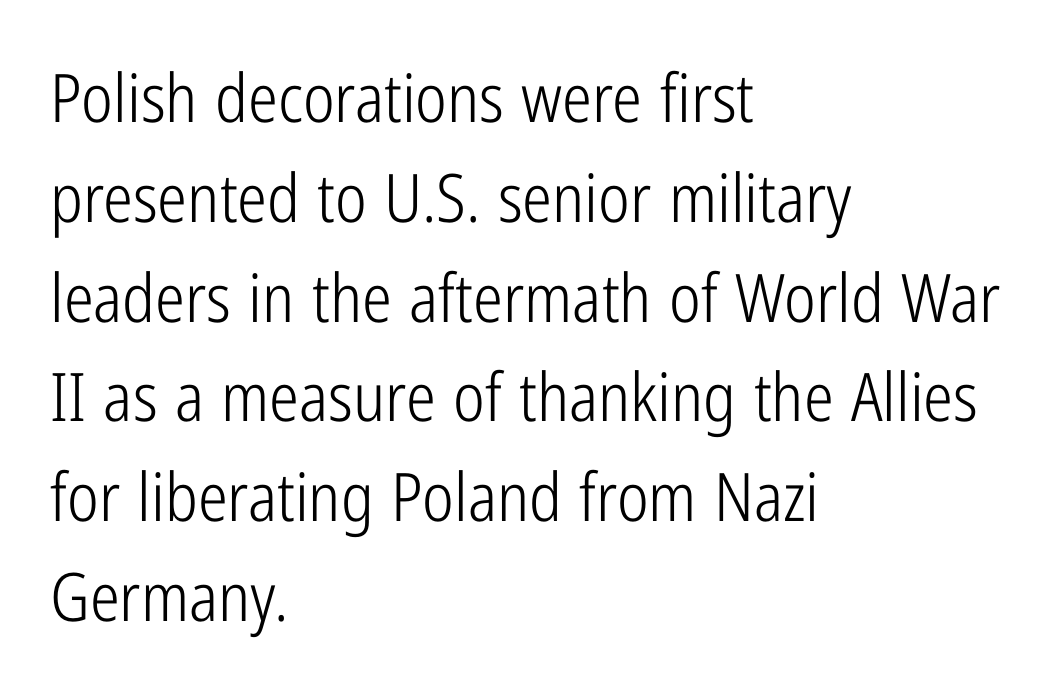
{"serif": "no", "italic": "no", "bold": "no", "weight": "light", "width": "condensed", "stroke_contrast": "low", "x_height": "medium", "monospaced": "no", "underline": "no", "align": "left", "line_spacing": "normal", "line_spacing_ratio": 1.49, "letter_spacing": "normal", "letter_spacing_em": 0.0, "glyph_px": 67}
